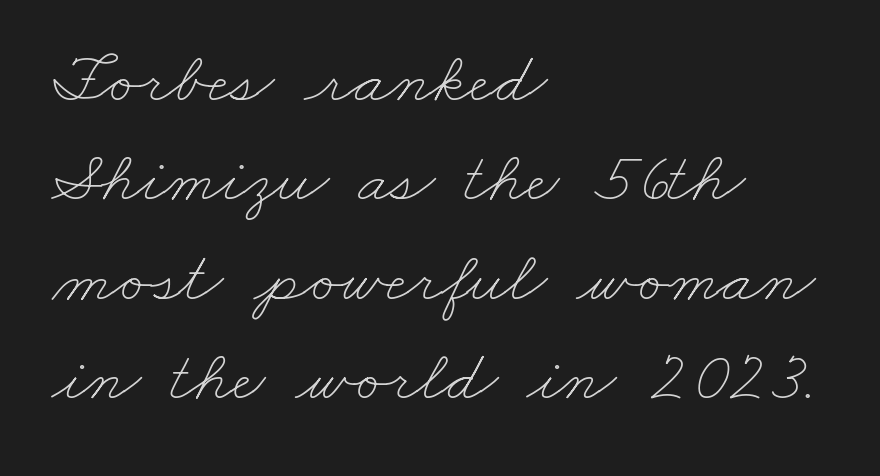
{"bold": "no", "weight": "thin", "width": "wide", "stroke_contrast": "low", "x_height": "small", "monospaced": "no", "underline": "no", "align": "left", "line_spacing": "normal", "line_spacing_ratio": 1.38, "letter_spacing": "normal", "letter_spacing_em": 0.0, "glyph_px": 72}
